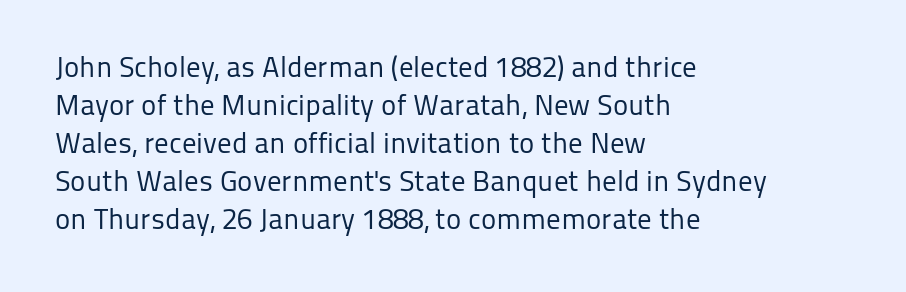
The font sits on the lighter half of the weight spectrum, regular included. The space between consecutive lines is moderate. Proportional: the letters do not fall into vertical columns. Unmarked baselines from the first word to the last.
